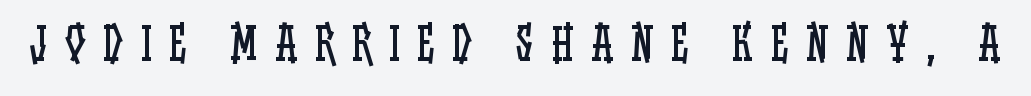
Q: Is the text bold? A: No.
Q: Is the text italic (slanted)? A: No, it is upright.
Q: Is the text underlined? A: No.
Q: Is the spacing between letters normal or unusually wide? A: Unusually wide.
Q: Width (condensed, normal, or wide)? A: Condensed.
Q: Stroke contrast? A: Low.
Q: x-height? A: Large.
Q: Monospaced? A: No.
